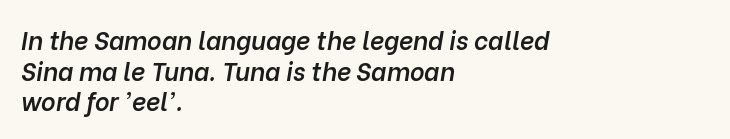
{"italic": "yes", "lean": "right", "slant_degrees": 10, "bold": "semi", "underline": "no", "align": "left", "line_spacing_ratio": 1.23, "letter_spacing": "normal", "letter_spacing_em": 0.0, "glyph_px": 25}
